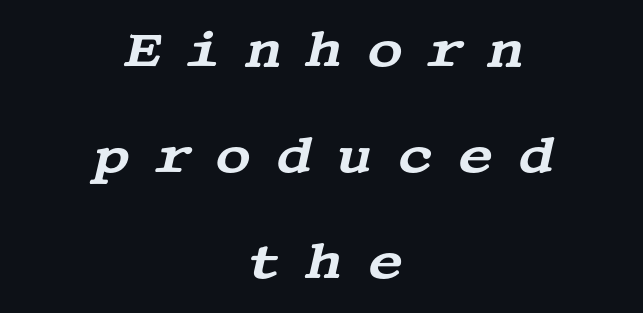
The image shows 50 px wide serif type, italic (leaning right); set centered, loose line spacing (2.12x), unusually wide letter spacing (+0.47 em), not underlined; medium stroke contrast and a large x-height.
